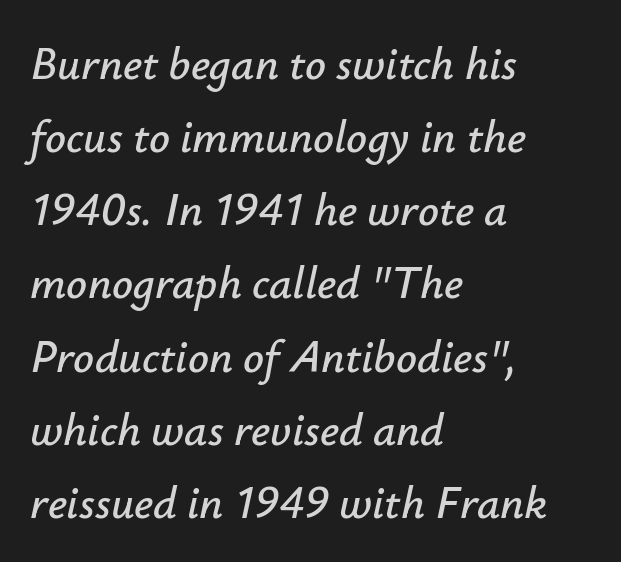
The image shows 46 px text type, italic (leaning right); set left-aligned, normal line spacing (1.59x), normal letter spacing, not underlined; low stroke contrast and a small x-height.
